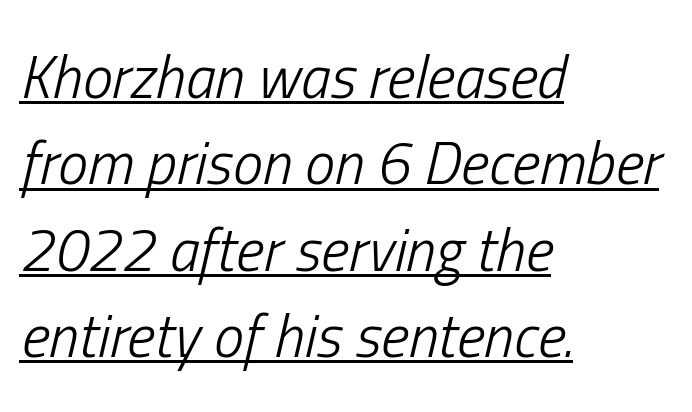
Think of a printed novel: that variable character pitch is what you see here. A student would call this left alignment; a typographer would say flush left, rag right. Does the lettering tilt? It does — this is italic. The gaps between neighbouring characters are ordinary and unremarkable.
